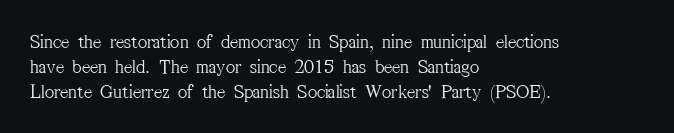
The image shows 20 px text type, upright; set left-aligned, normal line spacing (1.25x), normal letter spacing, not underlined.
